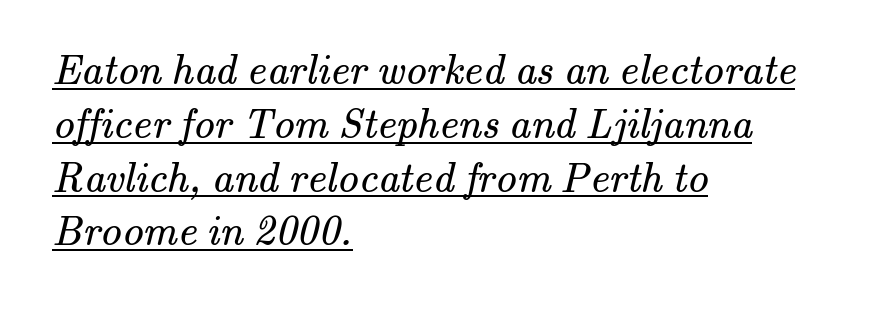
Q: Is the text bold? A: No.
Q: Is the typeface a serif or a sans-serif typeface? A: Serif.
Q: Is the text underlined? A: Yes.
Q: How is the paragraph aligned? A: Left-aligned.
Q: Is the spacing between letters normal or unusually wide? A: Normal.
Q: Is the spacing between lines tight, normal or loose? A: Normal.
Q: Width (condensed, normal, or wide)? A: Normal.
Q: Stroke contrast? A: Medium.
Q: x-height? A: Small.
Q: Monospaced? A: No.
